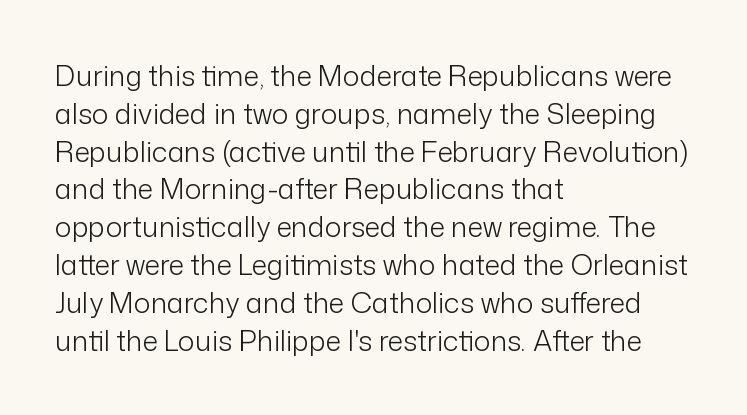
{"serif": "no", "italic": "no", "bold": "no", "weight": "light", "width": "normal", "stroke_contrast": "low", "x_height": "medium", "monospaced": "no", "underline": "no", "align": "left", "line_spacing": "normal", "line_spacing_ratio": 1.35, "letter_spacing": "normal", "letter_spacing_em": 0.0, "glyph_px": 28}
